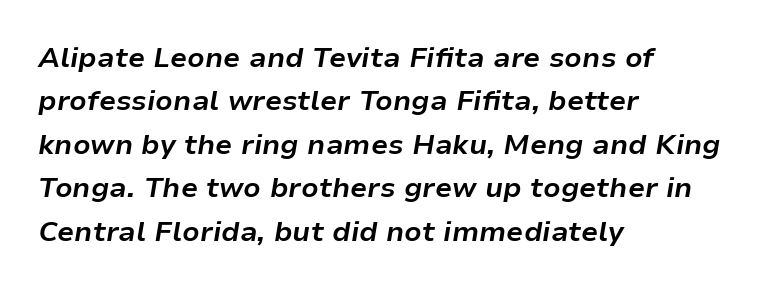
Its strokes are broad and dark, the hallmark of bold type. Character widths vary here, with narrow letters taking less room than wide ones. The lines in this sample share a left origin and differ only in where they stop. There is no visible air inserted between adjacent glyphs. Evenly set lines give the paragraph a standard silhouette. Underline: absent.
